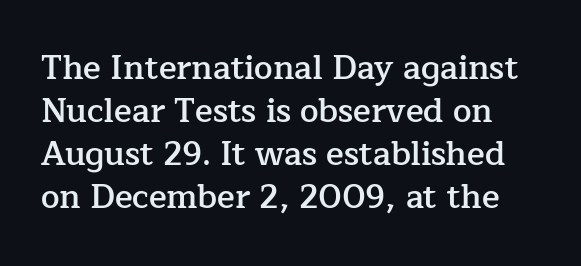
Stems and bowls a touch heavier than normal — semibold. There is no visible air inserted between adjacent glyphs. Character widths vary here, with narrow letters taking less room than wide ones. You can tell from the footed stems that serif type was used. The space directly below the letters is spotless. This is the regular roman posture of the typeface.
